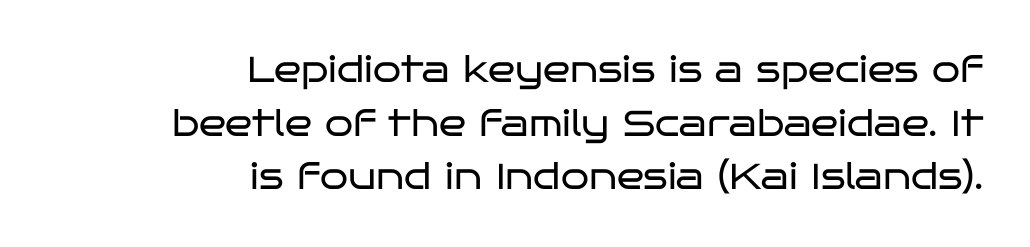
The image shows 36 px regular-weight, wide sans-serif type, upright; set right-aligned, normal line spacing (1.49x), normal letter spacing, not underlined; low stroke contrast and a large x-height.
